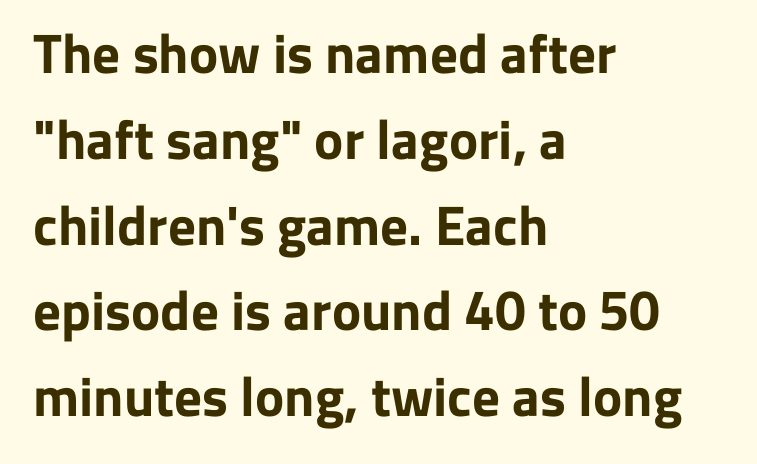
The image shows 55 px bold sans-serif type, upright; set left-aligned, normal line spacing (1.56x), normal letter spacing, not underlined; low stroke contrast and a medium x-height.
